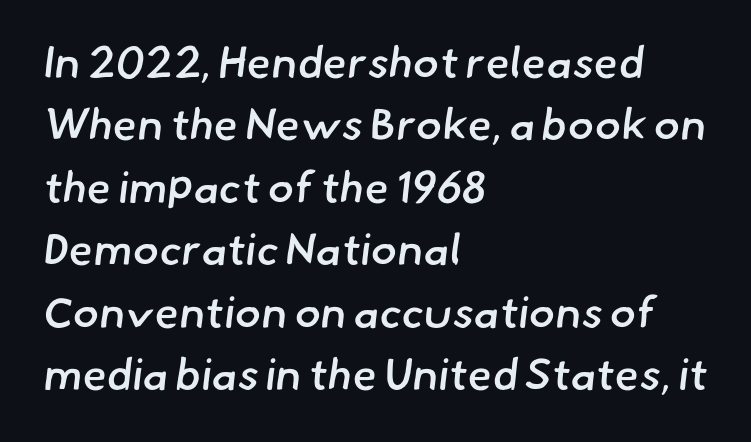
The image shows 44 px semibold sans-serif type; set left-aligned, normal line spacing (1.42x), normal letter spacing, not underlined; low stroke contrast and a small x-height.
